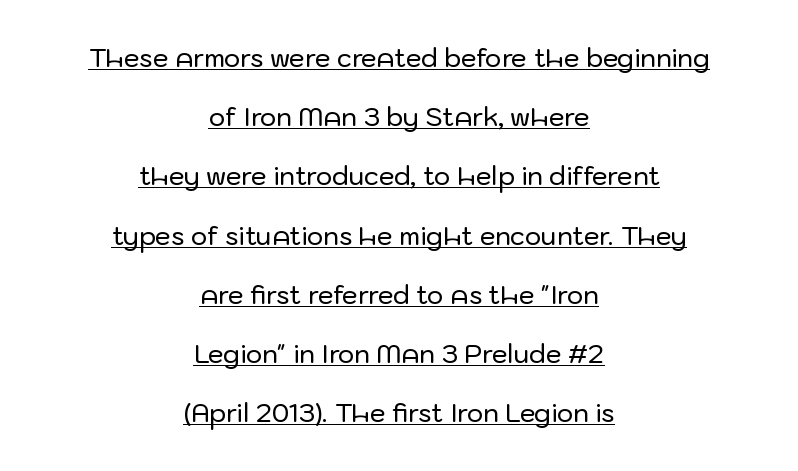
Q: Is the text italic (slanted)? A: No, it is upright.
Q: Is the text underlined? A: Yes.
Q: How is the paragraph aligned? A: Centered.
Q: Is the spacing between letters normal or unusually wide? A: Normal.
Q: Is the spacing between lines tight, normal or loose? A: Loose.
